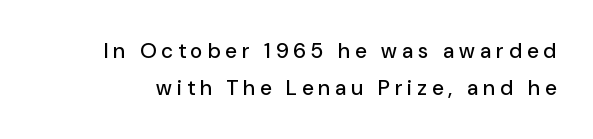
{"italic": "no", "underline": "no", "line_spacing_ratio": 1.75, "letter_spacing": "wide", "letter_spacing_em": 0.25, "glyph_px": 21}
